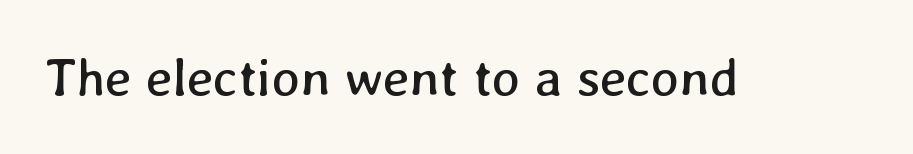
Glance below the letters and you will spot only blank space. Words appear dense and cohesive because spacing is normal. No heavy texture on the line: the type isn't bold. This sample has the flowing, uneven cadence of proportional lettering.
